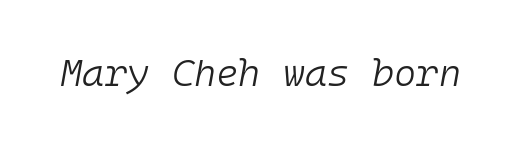
The image shows 38 px light type, italic (leaning right), monospaced; set normal letter spacing, not underlined; low stroke contrast and a medium x-height.
